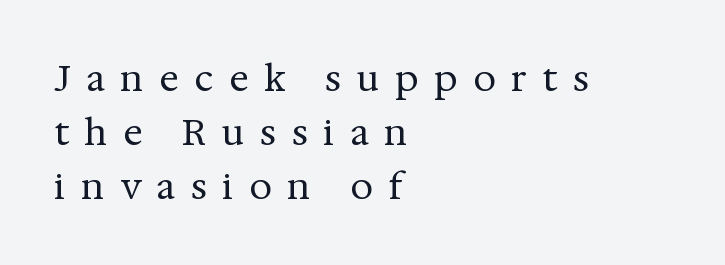
Q: Is the text bold? A: No.
Q: Is the text italic (slanted)? A: No, it is upright.
Q: Is the typeface a serif or a sans-serif typeface? A: Serif.
Q: Is the text underlined? A: No.
Q: How is the paragraph aligned? A: Left-aligned.
Q: Is the spacing between letters normal or unusually wide? A: Unusually wide.
Q: Is the spacing between lines tight, normal or loose? A: Normal.
Q: Width (condensed, normal, or wide)? A: Normal.
Q: Stroke contrast? A: Medium.
Q: x-height? A: Medium.
Q: Monospaced? A: No.
